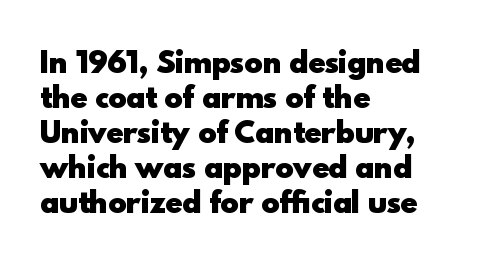
This is roman type, the default non-slanted kind. In terms of letterform style, serifs are entirely absent. Leading: standard. Note the varied advance widths — an 'i' is clearly narrower than an 'm'. The font is running at its bold setting.
